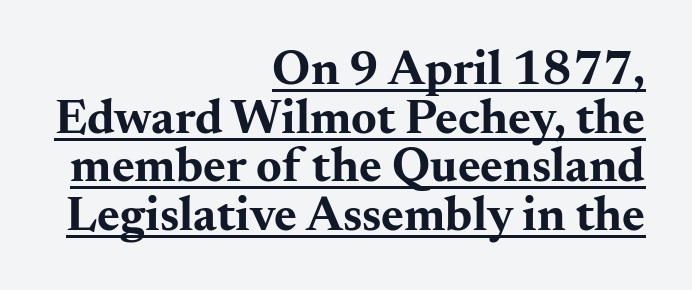
The image shows 49 px bold, wide serif type, upright; set right-aligned, tight line spacing (0.99x), normal letter spacing, underlined; medium stroke contrast and a small x-height.
